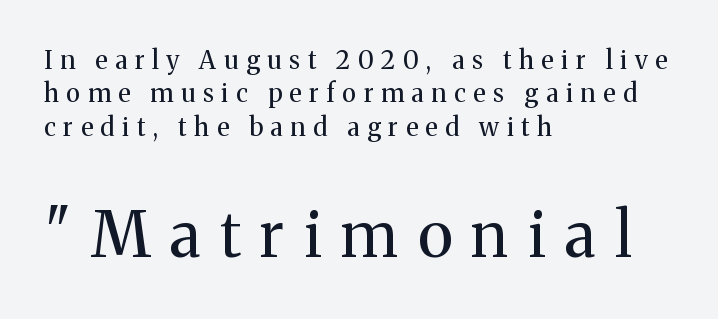
The weight tops out at a normal text grade. The letters advance in unequal steps, a hallmark of proportional type. Typesetter's note — lower block bumped up in size, upper block left smaller. Is there much room between lines? A standard amount, neither cramped nor airy.
